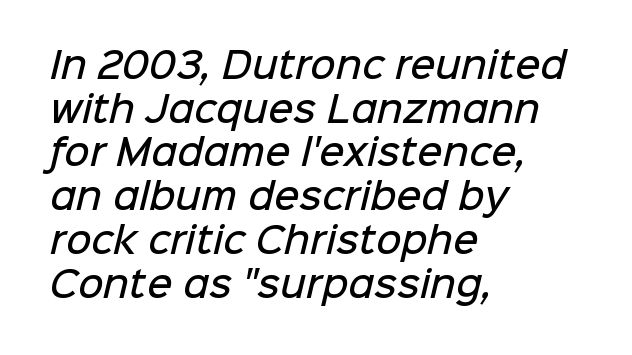
In CSS terms this would be text-align: left. These lines sit exactly where default settings would place them. Decoration check: the copy has no underline. Here the glyphs are tracked normally, forming tight word shapes. A typesetter would label this face a sans. Firm but not heavy-handed strokes: this text is semibold.
